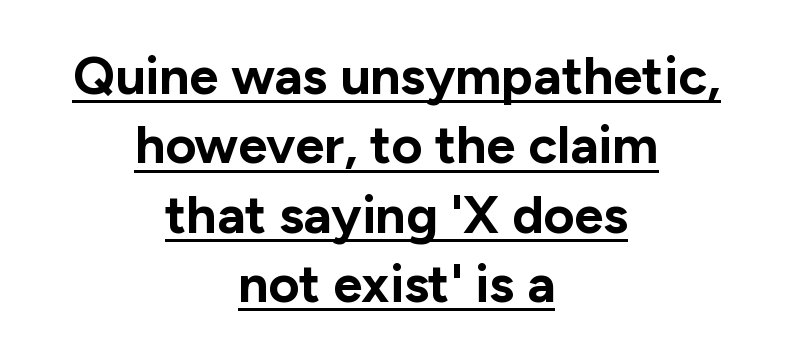
In terms of posture, this sample is upright. Where is the straight margin? There isn't one; the lines are centered. Its strokes are broad and dark, the hallmark of bold type. Character widths vary here, with narrow letters taking less room than wide ones.
